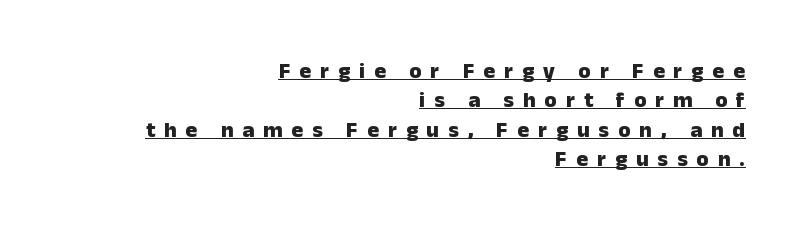
The image shows 22 px bold type, upright; set right-aligned, normal line spacing (1.34x), unusually wide letter spacing (+0.41 em), underlined.
